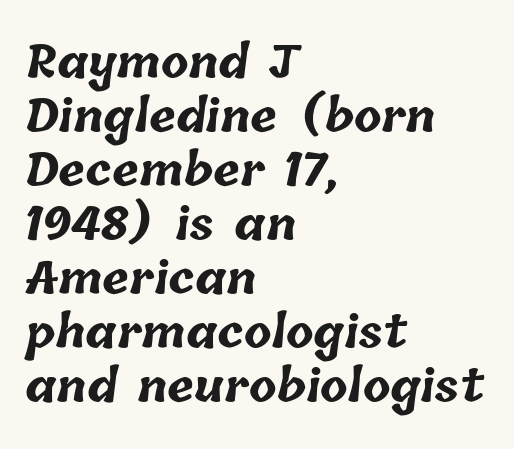
{"bold": "yes", "weight": "bold", "width": "normal", "stroke_contrast": "low", "x_height": "medium", "monospaced": "no", "underline": "no", "align": "left", "line_spacing_ratio": 1.2, "letter_spacing": "normal", "letter_spacing_em": 0.0, "glyph_px": 45}
